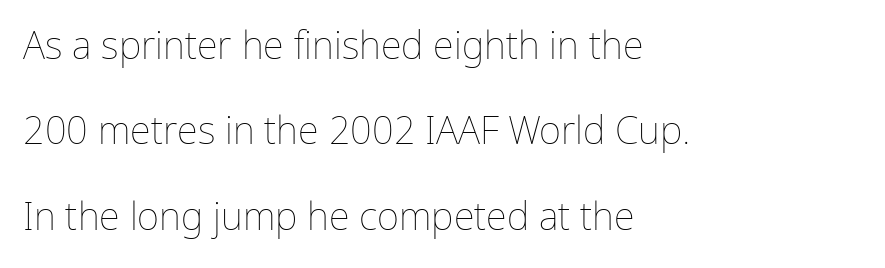
Q: Is the text bold? A: No.
Q: Is the text italic (slanted)? A: No, it is upright.
Q: Is the text underlined? A: No.
Q: How is the paragraph aligned? A: Left-aligned.
Q: Is the spacing between letters normal or unusually wide? A: Normal.
Q: Is the spacing between lines tight, normal or loose? A: Loose.
Q: Width (condensed, normal, or wide)? A: Normal.
Q: Stroke contrast? A: Low.
Q: x-height? A: Medium.
Q: Monospaced? A: No.
